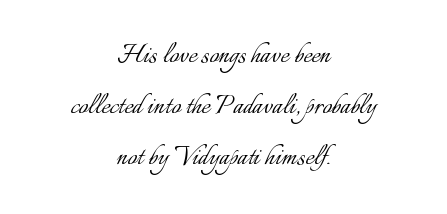
Is the letter spacing exaggerated? No — it looks like the ordinary default. The strokes carry an ordinary text weight at most. Compared with typical paragraphs, the rows here are spaced about the same. The string is rendered with underlining switched off.
